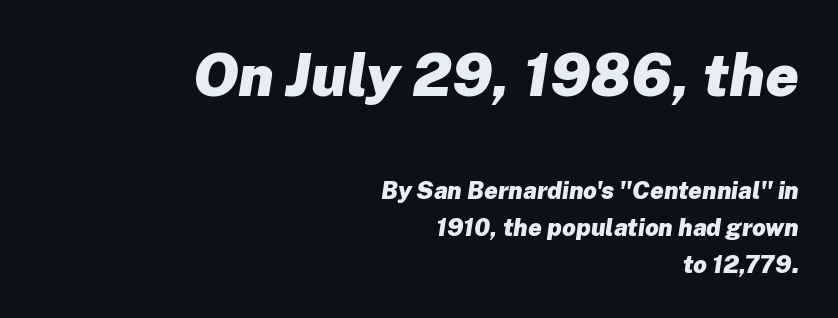
{"italic": "yes", "lean": "right", "slant_degrees": 8, "bold": "yes", "weight": "heavy", "width": "normal", "stroke_contrast": "low", "x_height": "medium", "monospaced": "no", "underline": "no", "align": "right", "line_spacing": "normal", "line_spacing_ratio": 1.53, "letter_spacing": "normal", "letter_spacing_em": 0.0, "larger_block": "first", "size_ratio": 2.46, "glyph_px": 59}
